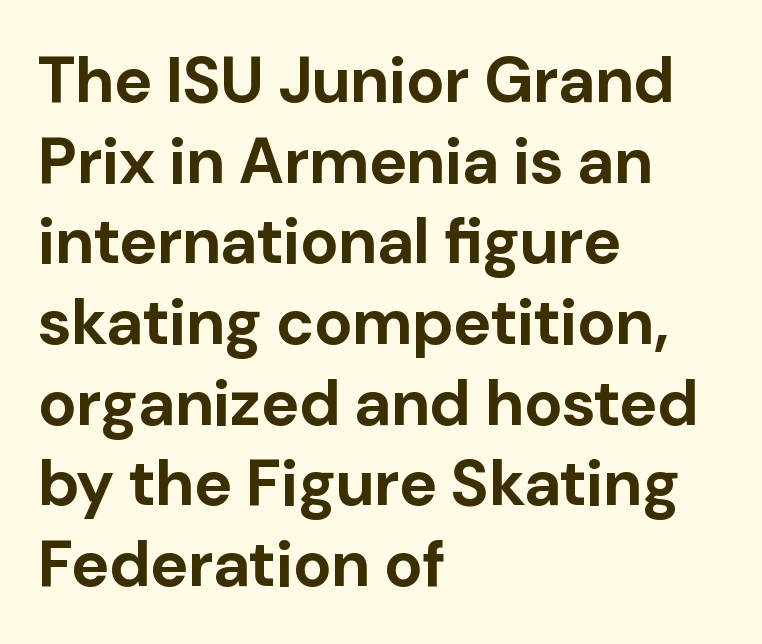
Baseline-to-baseline distance is the conventional proportion of letter height. The face used here has the dense, thick strokes of a bold. The glyphs in this specimen are sans serif. Glance below the letters and you will spot only blank space.
